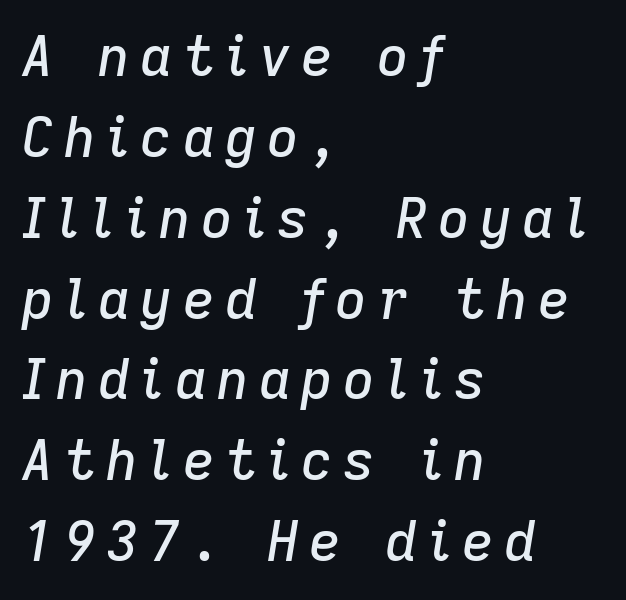
Q: Is the text italic (slanted)? A: Yes, it leans right by about 9 degrees.
Q: Is the text underlined? A: No.
Q: How is the paragraph aligned? A: Left-aligned.
Q: Is the spacing between lines tight, normal or loose? A: Normal.
Q: Width (condensed, normal, or wide)? A: Normal.
Q: Stroke contrast? A: Low.
Q: x-height? A: Medium.
Q: Monospaced? A: No.
